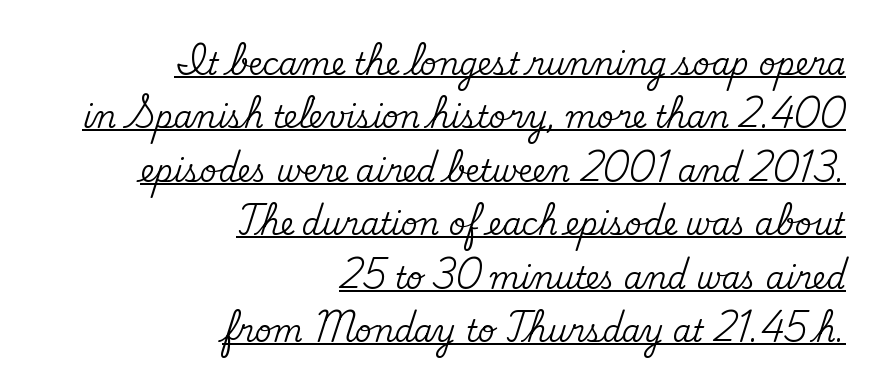
Q: Is the text italic (slanted)? A: Yes.
Q: Is the text underlined? A: Yes.
Q: How is the paragraph aligned? A: Right-aligned.
Q: Is the spacing between letters normal or unusually wide? A: Normal.
Q: Width (condensed, normal, or wide)? A: Normal.
Q: Stroke contrast? A: Medium.
Q: x-height? A: Small.
Q: Monospaced? A: No.
